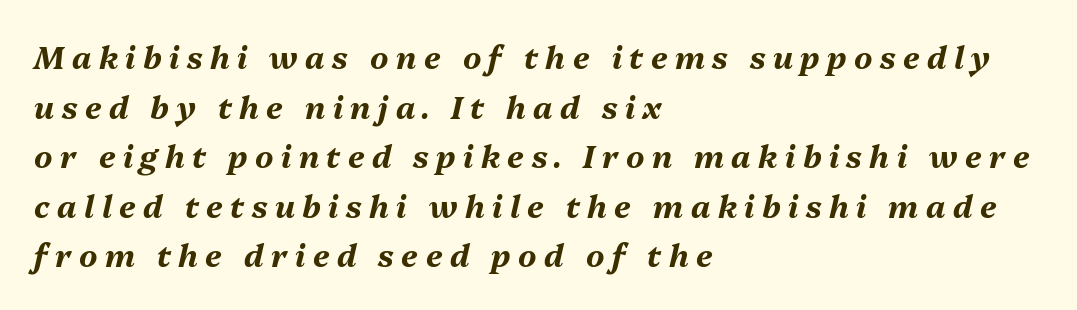
{"italic": "yes", "lean": "right", "slant_degrees": 13, "bold": "yes", "weight": "bold", "width": "normal", "stroke_contrast": "medium", "x_height": "medium", "monospaced": "no", "underline": "no", "align": "left", "line_spacing": "normal", "line_spacing_ratio": 1.6, "letter_spacing": "wide", "letter_spacing_em": 0.24, "glyph_px": 31}
